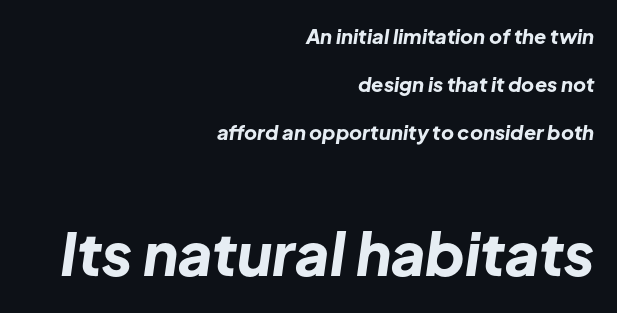
Descenders hang freely into open space. The more generous point size was reserved for the lower chunk. What stands out about the letter spacing? Nothing — it is the standard amount. Emphasis by weight is at full strength: bold.
